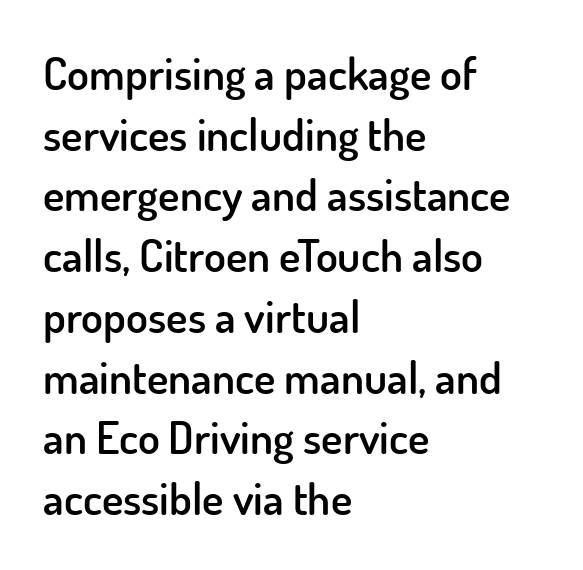
The image shows 45 px semibold sans-serif type, upright; set left-aligned, normal line spacing (1.35x), normal letter spacing, not underlined; low stroke contrast and a small x-height.
